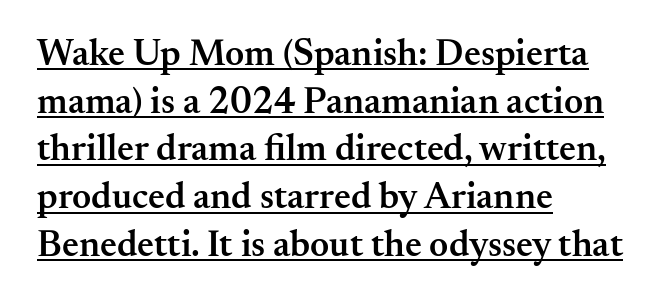
Q: Is the text bold? A: Semi-bold.
Q: Is the text italic (slanted)? A: No, it is upright.
Q: Is the typeface a serif or a sans-serif typeface? A: Serif.
Q: Is the text underlined? A: Yes.
Q: How is the paragraph aligned? A: Left-aligned.
Q: Is the spacing between letters normal or unusually wide? A: Normal.
Q: Is the spacing between lines tight, normal or loose? A: Normal.
Q: Width (condensed, normal, or wide)? A: Normal.
Q: Stroke contrast? A: Medium.
Q: x-height? A: Small.
Q: Monospaced? A: No.
